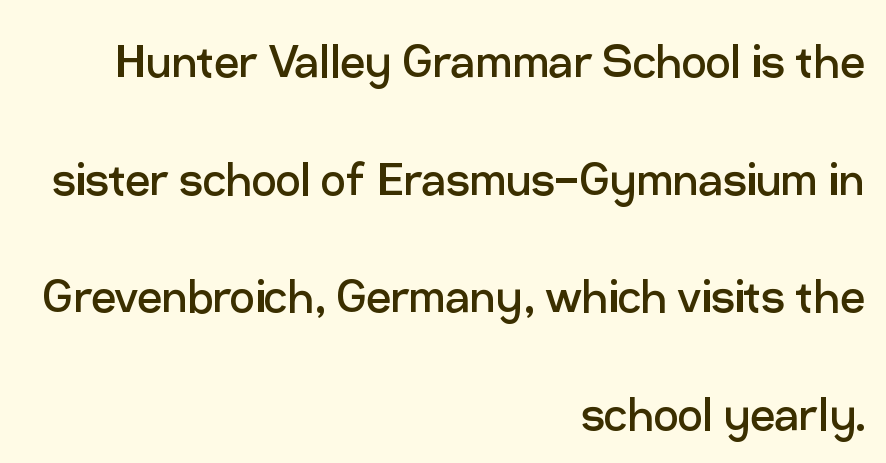
These lines are rendered in a variable-pitch font. Each word holds together tightly as a unit, with standard inter-letter gaps. Weight: in the light-to-regular range. The typography opts for an upright posture over an oblique one. In terms of letterform style, serifs are entirely absent. The rendering uses a large line-height, opening up the rows.
